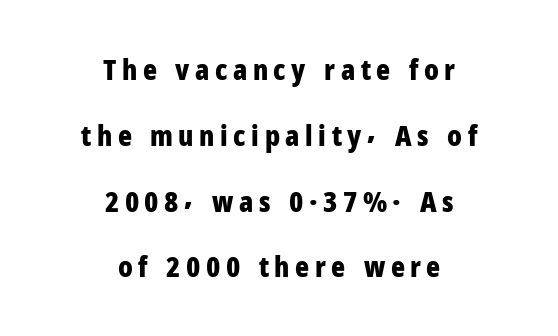
{"serif": "no", "italic": "no", "bold": "yes", "weight": "bold", "width": "condensed", "stroke_contrast": "low", "x_height": "medium", "monospaced": "no", "underline": "no", "align": "center", "line_spacing": "loose", "line_spacing_ratio": 2.27, "glyph_px": 29}
